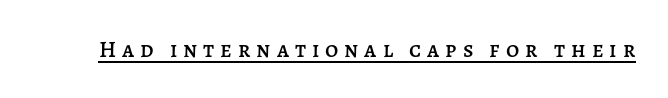
{"italic": "no", "underline": "yes", "letter_spacing": "wide", "letter_spacing_em": 0.26, "glyph_px": 23}
